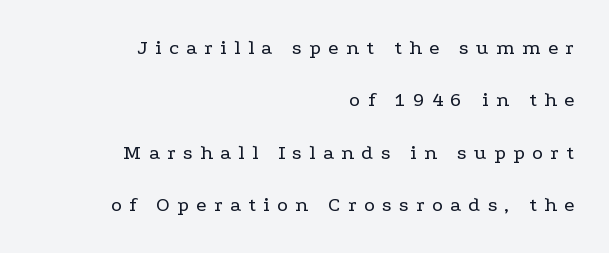
The image shows 21 px text type, upright; set right-aligned, loose line spacing (2.5x), unusually wide letter spacing (+0.35 em), not underlined.
